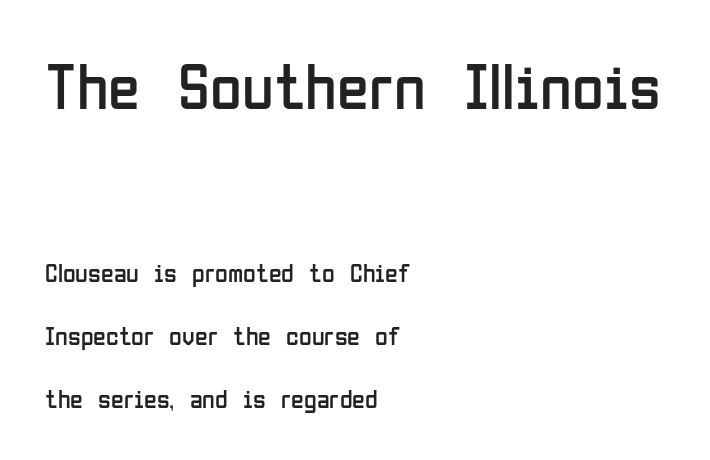
{"serif": "no", "italic": "no", "bold": "no", "weight": "regular", "width": "condensed", "stroke_contrast": "low", "x_height": "medium", "monospaced": "no", "underline": "no", "align": "left", "line_spacing": "loose", "line_spacing_ratio": 2.44, "letter_spacing": "normal", "letter_spacing_em": 0.0, "larger_block": "first", "size_ratio": 2.5, "glyph_px": 65}
